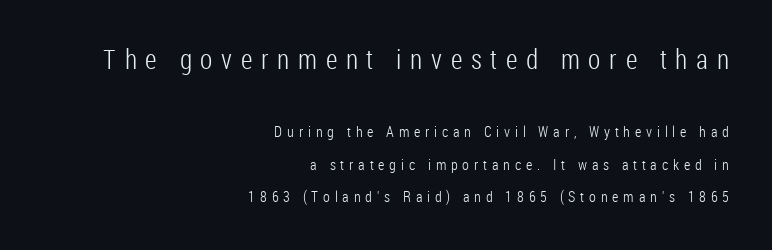
Q: Is the text bold? A: No.
Q: Is the text italic (slanted)? A: No, it is upright.
Q: Is the text underlined? A: No.
Q: How is the paragraph aligned? A: Right-aligned.
Q: Is the spacing between letters normal or unusually wide? A: Unusually wide.
Q: Is the spacing between lines tight, normal or loose? A: Loose.
Q: Which block of text is set in a larger size, the first (top) or the second (bottom)? A: The first (top) one.
